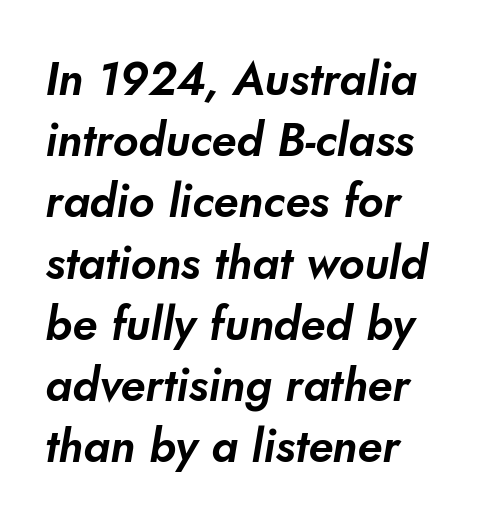
The image shows 46 px sans-serif type; set left-aligned, normal line spacing (1.33x), normal letter spacing, not underlined; low stroke contrast and a small x-height.
